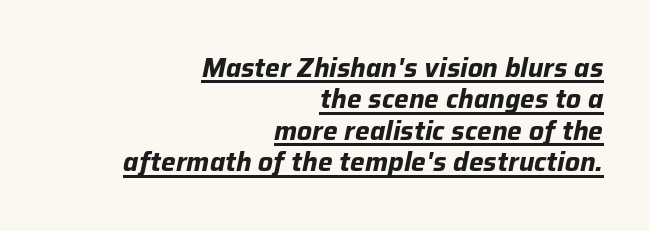
{"italic": "yes", "lean": "right", "slant_degrees": 12, "bold": "yes", "underline": "yes", "align": "right", "line_spacing_ratio": 1.21, "letter_spacing": "normal", "letter_spacing_em": 0.0, "glyph_px": 26}
